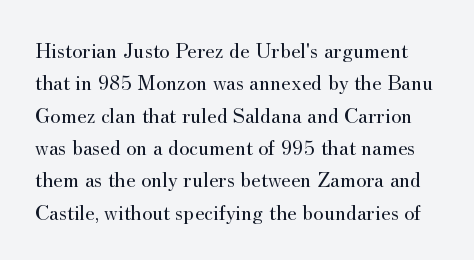
Interline gaps are of average width in this sample. It's the straight-up-and-down kind of type. Look at the tracking — it's just the regular setting, nothing added. Quick note: underline off.
